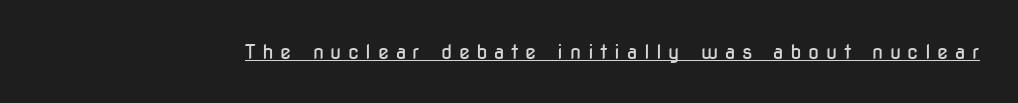
The letters look calm and open, with moderate or lighter stems. A baseline rule has been typeset under these characters. The letterforms stand isolated, each surrounded by extra space. Upright lettering throughout.
